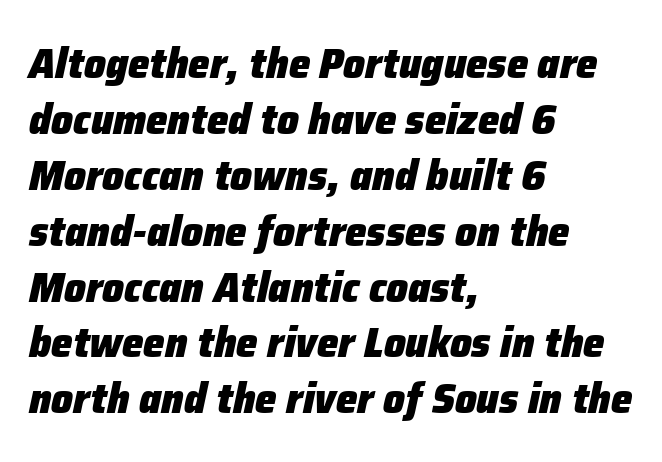
{"italic": "yes", "lean": "right", "slant_degrees": 12, "bold": "yes", "weight": "heavy", "width": "normal", "stroke_contrast": "low", "x_height": "medium", "monospaced": "no", "underline": "no", "align": "left", "line_spacing": "normal", "line_spacing_ratio": 1.3, "letter_spacing": "normal", "letter_spacing_em": 0.0, "glyph_px": 43}
